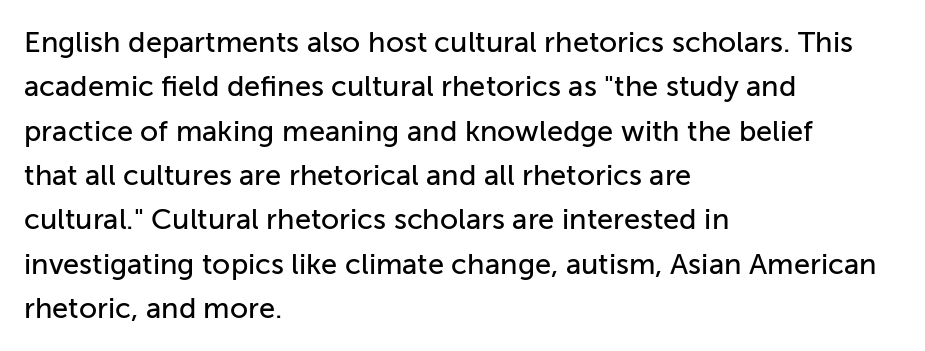
Posture: straight, roman, zero tilt. All the whitespace from short lines collects on the right. Bare-footed words on every line. Summary of vertical rhythm: regular, with standard interline spacing. Looks like regular typesetting: each glyph gets only the width it needs.
